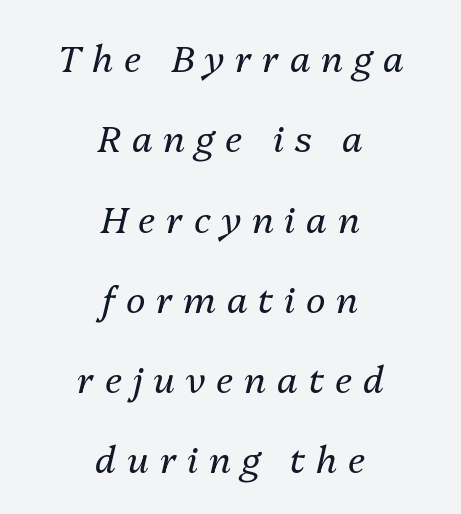
{"italic": "yes", "lean": "right", "slant_degrees": 13, "bold": "no", "weight": "regular", "width": "normal", "stroke_contrast": "medium", "x_height": "medium", "monospaced": "no", "underline": "no", "align": "center", "line_spacing": "loose", "line_spacing_ratio": 2.17, "letter_spacing": "wide", "letter_spacing_em": 0.29, "glyph_px": 37}
